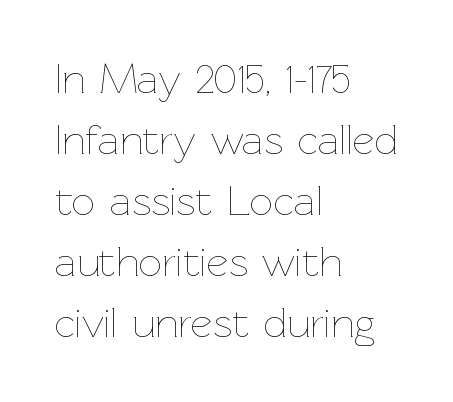
The image shows 42 px thin type, upright; set left-aligned, normal line spacing (1.45x), normal letter spacing, not underlined; low stroke contrast and a medium x-height.
